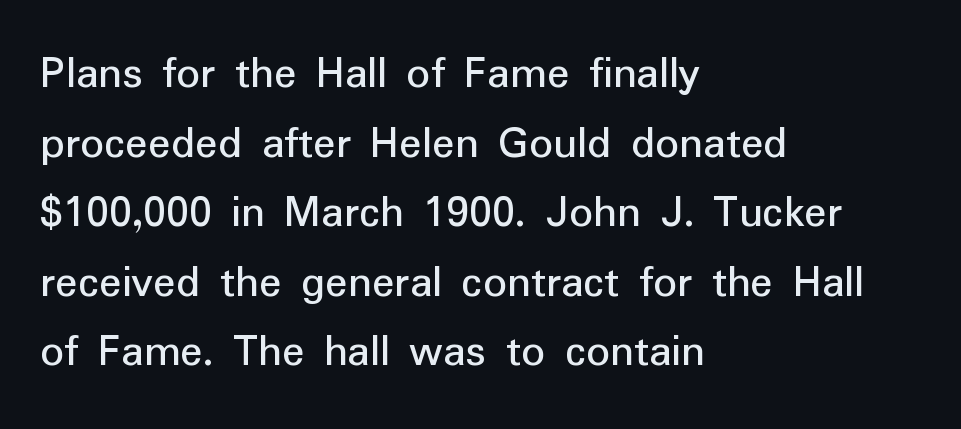
Q: Is the text italic (slanted)? A: No, it is upright.
Q: Is the typeface a serif or a sans-serif typeface? A: Sans-serif.
Q: Is the text underlined? A: No.
Q: How is the paragraph aligned? A: Left-aligned.
Q: Is the spacing between letters normal or unusually wide? A: Normal.
Q: Is the spacing between lines tight, normal or loose? A: Normal.
Q: Width (condensed, normal, or wide)? A: Normal.
Q: Stroke contrast? A: Low.
Q: x-height? A: Medium.
Q: Monospaced? A: No.
